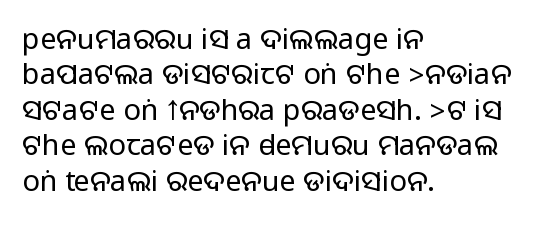
Q: Is the text italic (slanted)? A: No, it is upright.
Q: Is the typeface a serif or a sans-serif typeface? A: Sans-serif.
Q: Is the text underlined? A: No.
Q: How is the paragraph aligned? A: Left-aligned.
Q: Is the spacing between letters normal or unusually wide? A: Normal.
Q: Width (condensed, normal, or wide)? A: Normal.
Q: Stroke contrast? A: Medium.
Q: Monospaced? A: No.
